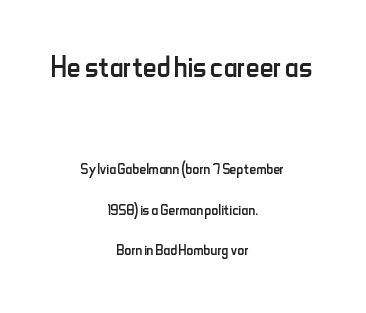
The image shows 38 px regular-weight, condensed sans-serif type, upright; set centered, loose line spacing (2.13x), normal letter spacing, not underlined; the first (top) block is 2.0x larger; low stroke contrast and a small x-height.
